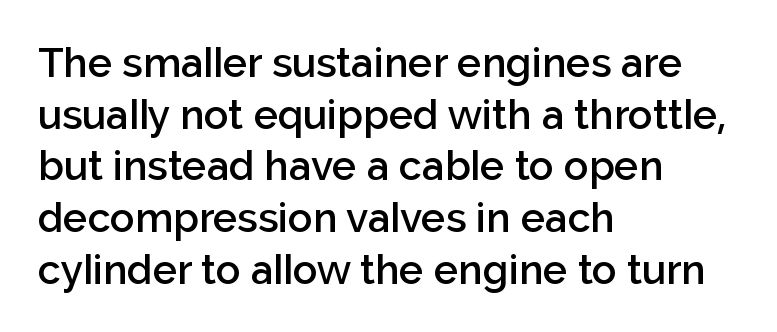
The image shows 41 px semibold sans-serif type, upright; set left-aligned, normal line spacing (1.26x), normal letter spacing, not underlined; low stroke contrast and a medium x-height.
